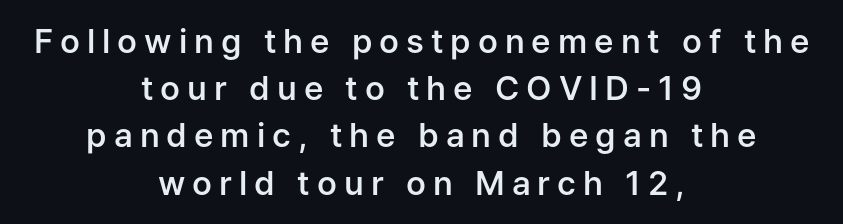
Stroke terminals: plain, sans-serif. The line texture is sparse and dotted thanks to wide tracking. Descender tails drop into unmarked territory. Character widths vary here, with narrow letters taking less room than wide ones. Horizontally, the lines are justified to the midpoint only.
